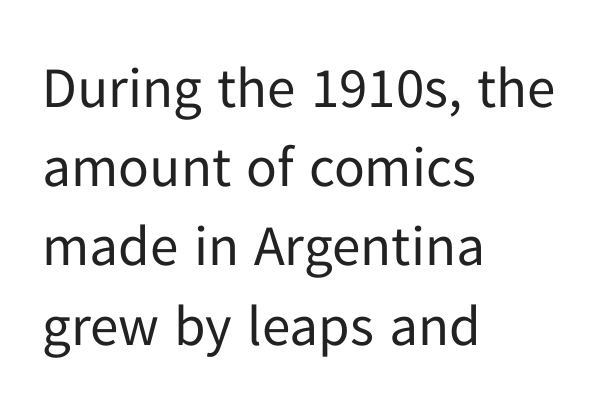
{"serif": "no", "italic": "no", "bold": "no", "weight": "regular", "width": "normal", "stroke_contrast": "low", "x_height": "medium", "monospaced": "no", "underline": "no", "align": "left", "line_spacing": "normal", "line_spacing_ratio": 1.39, "letter_spacing": "normal", "letter_spacing_em": 0.0, "glyph_px": 57}
